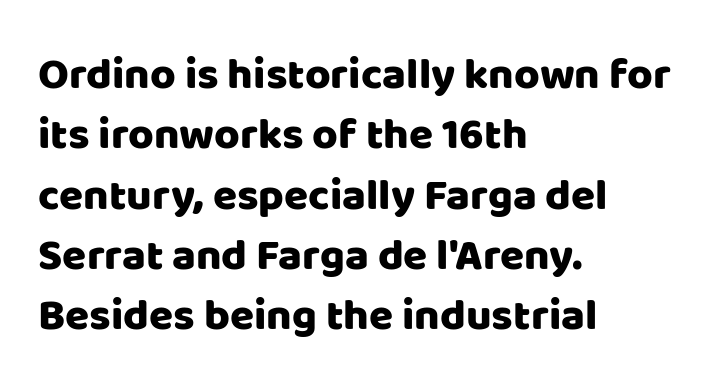
The image shows 44 px sans-serif type, upright; set left-aligned, normal line spacing (1.37x), normal letter spacing, not underlined; low stroke contrast and a large x-height.
